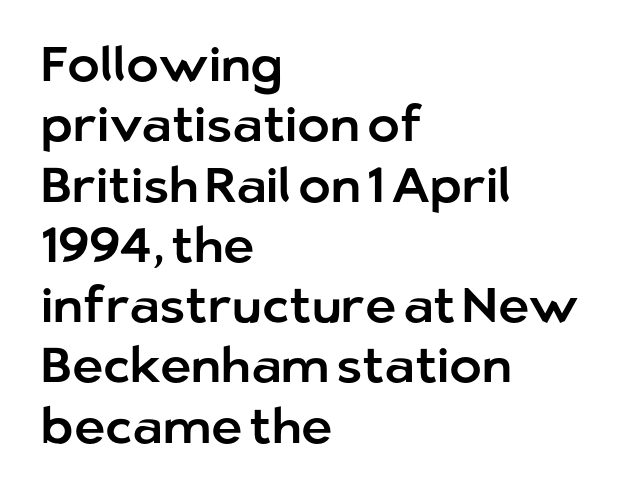
{"serif": "no", "italic": "no", "width": "normal", "stroke_contrast": "low", "x_height": "medium", "monospaced": "no", "underline": "no", "align": "left", "line_spacing_ratio": 1.23, "letter_spacing": "normal", "letter_spacing_em": 0.0, "glyph_px": 49}
